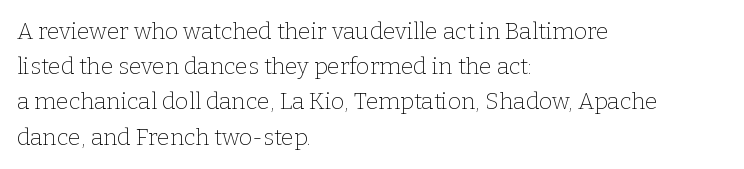
The image shows 23 px text type, upright; set left-aligned, normal line spacing (1.53x), normal letter spacing, not underlined.
